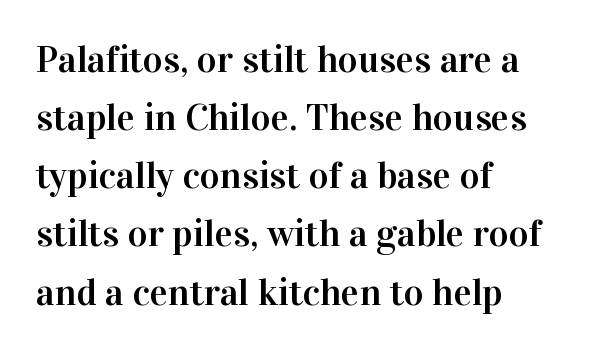
Q: Is the text italic (slanted)? A: No, it is upright.
Q: Is the typeface a serif or a sans-serif typeface? A: Serif.
Q: Is the text underlined? A: No.
Q: How is the paragraph aligned? A: Left-aligned.
Q: Is the spacing between letters normal or unusually wide? A: Normal.
Q: Is the spacing between lines tight, normal or loose? A: Normal.
Q: Width (condensed, normal, or wide)? A: Normal.
Q: Stroke contrast? A: High.
Q: x-height? A: Medium.
Q: Monospaced? A: No.
